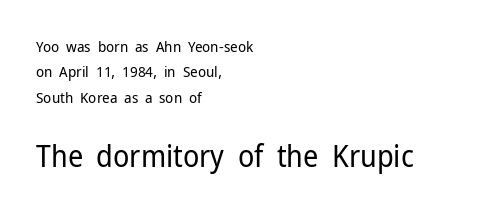
Q: Is the text bold? A: No.
Q: Is the text italic (slanted)? A: No, it is upright.
Q: Is the typeface a serif or a sans-serif typeface? A: Sans-serif.
Q: Is the text underlined? A: No.
Q: How is the paragraph aligned? A: Left-aligned.
Q: Is the spacing between letters normal or unusually wide? A: Normal.
Q: Is the spacing between lines tight, normal or loose? A: Normal.
Q: Which block of text is set in a larger size, the first (top) or the second (bottom)? A: The second (bottom) one.
Q: Width (condensed, normal, or wide)? A: Normal.
Q: Stroke contrast? A: Low.
Q: x-height? A: Medium.
Q: Monospaced? A: No.
